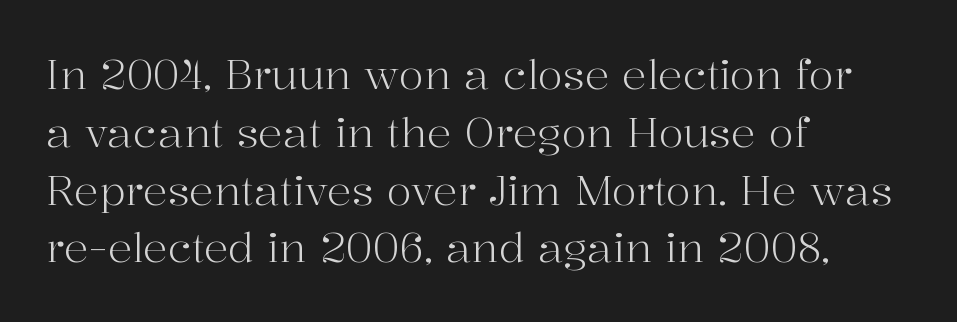
Is the stroke heavy? The answer is a plain regular-or-lighter. Line spacing here is normal. Compared with a centered layout, this one pins lines to the left instead. The face used here is proportionally spaced, like ordinary book or web type. The specimen omits any rule beneath the text block's lines. The lettering holds an erect, upright posture throughout.
